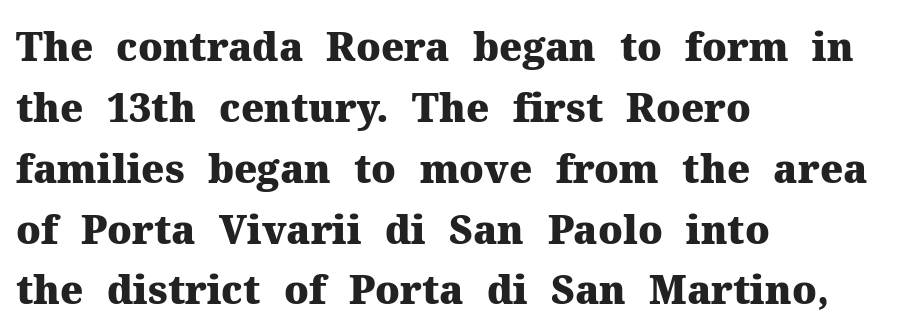
The image shows 39 px heavy serif type, upright; set left-aligned, normal line spacing (1.56x), normal letter spacing, not underlined; medium stroke contrast and a medium x-height.
